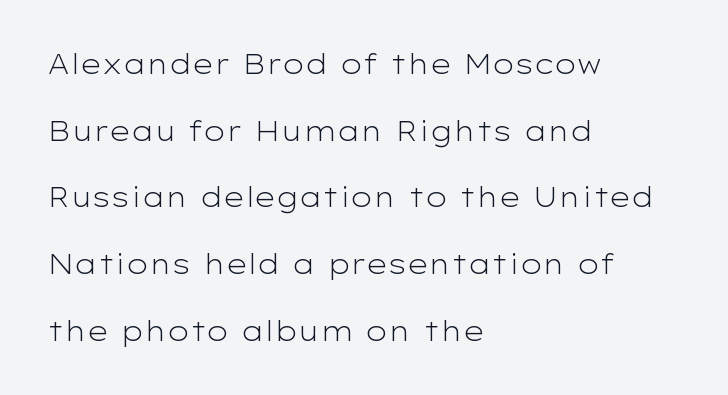
The image shows 27 px text type, upright; set left-aligned, loose line spacing (2.47x), normal letter spacing, not underlined.
